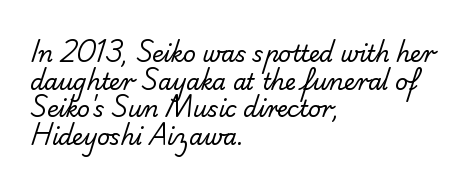
The paragraph has a hard left edge and a soft right edge. The face used here is rendered with its standard letterfit. Heaviness? Minimal to ordinary, like unemphasized prose. The foot of each line stays bare and open.
